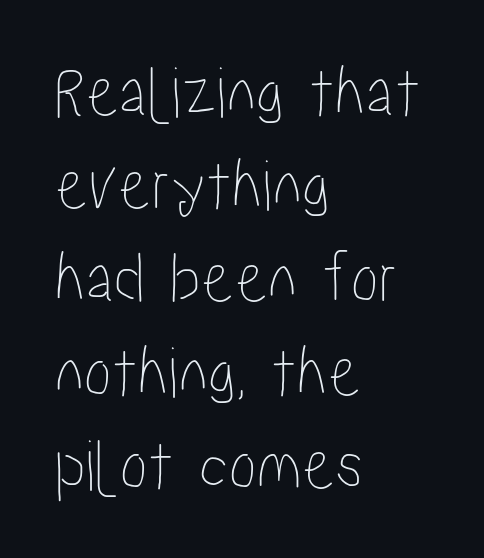
Is the letter spacing exaggerated? No — it looks like the ordinary default. Does the copy run flush right? No — it runs flush left. Note the varied advance widths — an 'i' is clearly narrower than an 'm'. Each new line begins a customary step beneath the previous one. The passage shown is not underscored anywhere. This is the regular roman posture of the typeface.
